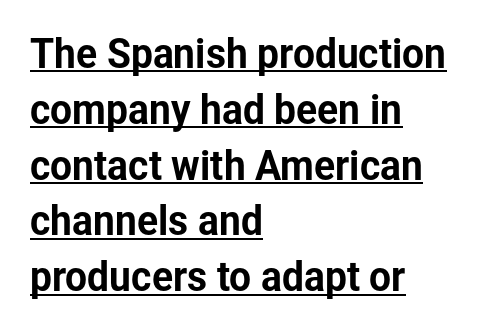
The image shows 39 px sans-serif type, upright; set left-aligned, normal line spacing (1.43x), normal letter spacing, underlined; low stroke contrast and a medium x-height.
